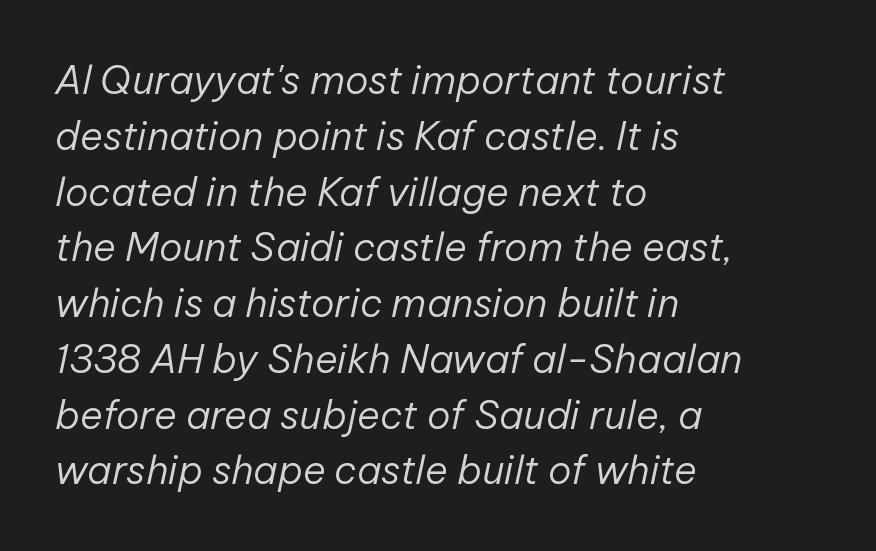
A typesetter would call this leading conventional body-copy spacing. The text carries the slant typical of an italic or oblique font. Caption: face not bold, strokes unweighted. Bare-footed words on every line.
